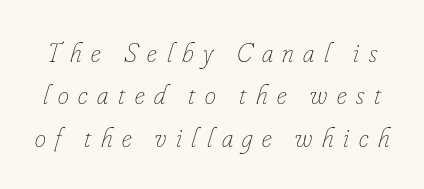
{"italic": "yes", "lean": "right", "slant_degrees": 16, "bold": "no", "weight": "thin", "width": "condensed", "stroke_contrast": "low", "x_height": "small", "monospaced": "no", "underline": "no", "line_spacing": "normal", "line_spacing_ratio": 1.51, "letter_spacing": "wide", "letter_spacing_em": 0.34, "glyph_px": 28}
